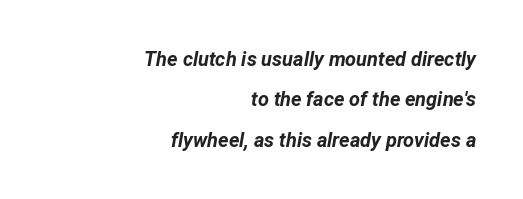
Typesetter's note: full bold, strokes at maximum text heaviness. Notice the wide empty band between every row — that's loose leading. Descender tails drop into unmarked territory. Right-aligned paragraph, ragged on the left. The rendering keeps characters at their native spacing. The specimen reads as italic at a glance.
